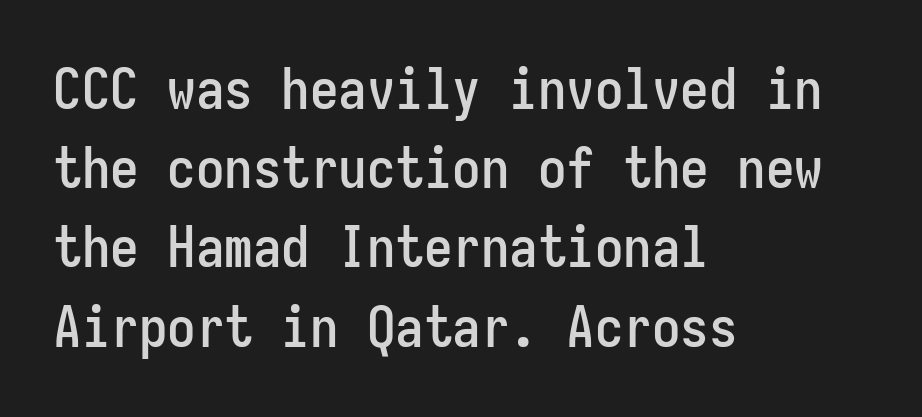
The image shows 57 px condensed sans-serif type, upright, monospaced; set left-aligned, normal line spacing (1.39x), normal letter spacing, not underlined; low stroke contrast and a medium x-height.
